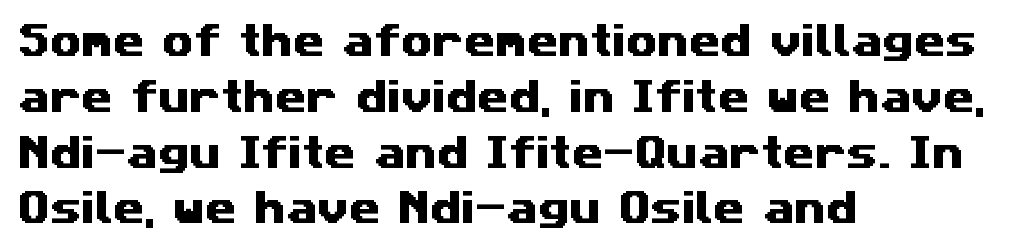
{"serif": "no", "width": "wide", "stroke_contrast": "medium", "x_height": "medium", "monospaced": "no", "underline": "no", "align": "left", "line_spacing": "normal", "line_spacing_ratio": 1.55, "letter_spacing": "normal", "letter_spacing_em": 0.0, "glyph_px": 36}
